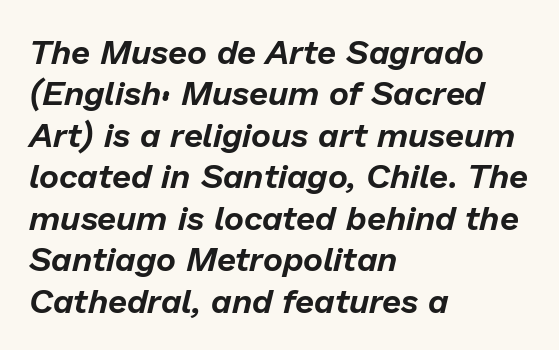
{"italic": "yes", "lean": "right", "slant_degrees": 13, "width": "normal", "stroke_contrast": "low", "x_height": "medium", "monospaced": "no", "underline": "no", "align": "left", "line_spacing_ratio": 1.22, "letter_spacing": "normal", "letter_spacing_em": 0.0, "glyph_px": 34}
